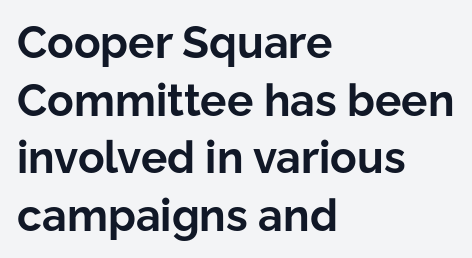
The image shows 44 px bold sans-serif type, upright; set left-aligned, normal line spacing (1.31x), normal letter spacing, not underlined; low stroke contrast and a medium x-height.
